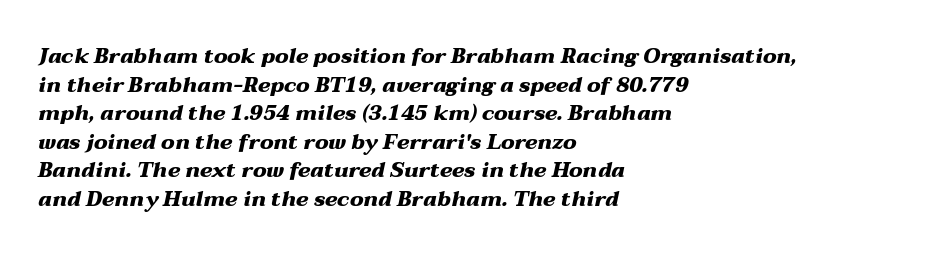
{"italic": "yes", "lean": "right", "slant_degrees": 12, "bold": "yes", "underline": "no", "align": "left", "line_spacing": "normal", "line_spacing_ratio": 1.36, "letter_spacing": "normal", "letter_spacing_em": 0.0, "glyph_px": 21}
